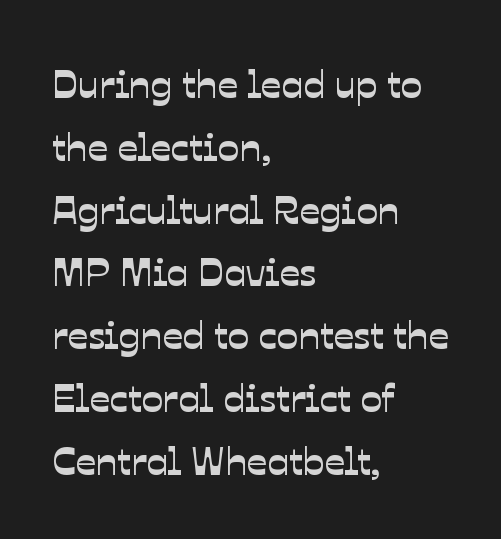
{"serif": "no", "width": "normal", "stroke_contrast": "low", "x_height": "medium", "monospaced": "no", "underline": "no", "align": "left", "line_spacing": "normal", "line_spacing_ratio": 1.57, "letter_spacing": "normal", "letter_spacing_em": 0.0, "glyph_px": 40}
